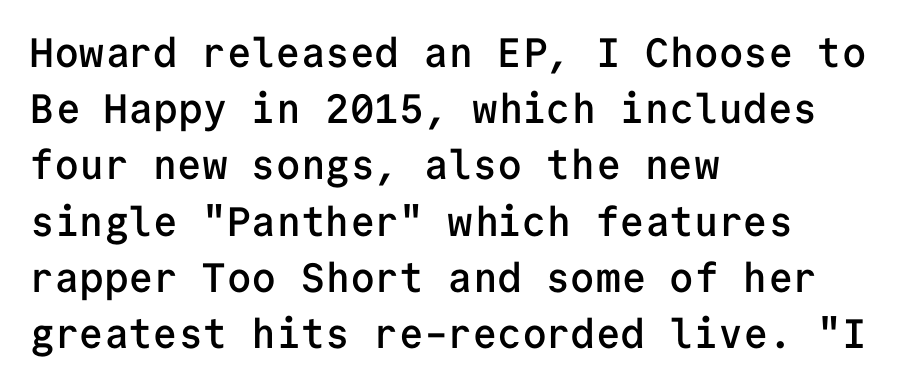
Q: Is the text bold? A: Semi-bold.
Q: Is the text italic (slanted)? A: No, it is upright.
Q: Is the typeface a serif or a sans-serif typeface? A: Sans-serif.
Q: Is the text underlined? A: No.
Q: How is the paragraph aligned? A: Left-aligned.
Q: Is the spacing between letters normal or unusually wide? A: Normal.
Q: Is the spacing between lines tight, normal or loose? A: Normal.
Q: Width (condensed, normal, or wide)? A: Normal.
Q: Stroke contrast? A: Low.
Q: x-height? A: Medium.
Q: Monospaced? A: Yes.
